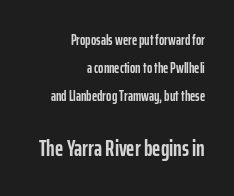
Rendered with straight, roman letterforms. Horizontal bands of white between lines are thick stripes. The lines are quadded right. Nobody touched the tracking dial on this one. The sample has been set heavy, in full bold.
